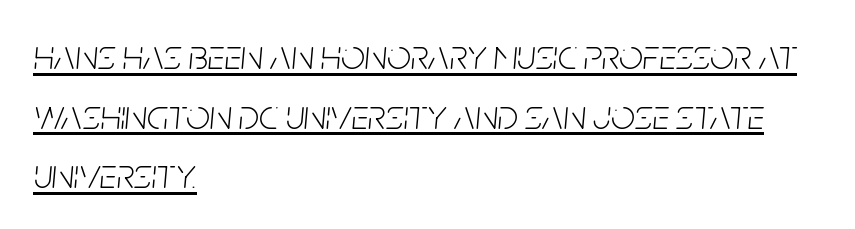
The image shows 42 px light, condensed type, italic (leaning right); set left-aligned, normal line spacing (1.42x), normal letter spacing, underlined; low stroke contrast and a large x-height.
